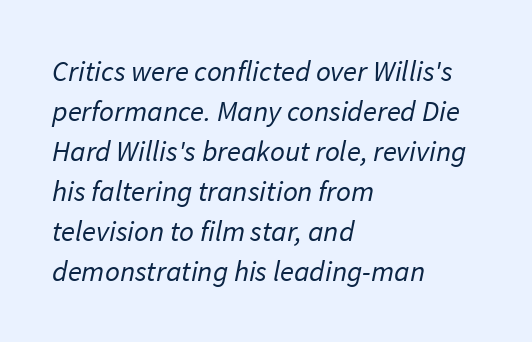
The image shows 29 px regular-weight sans-serif type; set left-aligned, normal line spacing (1.38x), normal letter spacing, not underlined; low stroke contrast and a medium x-height.
